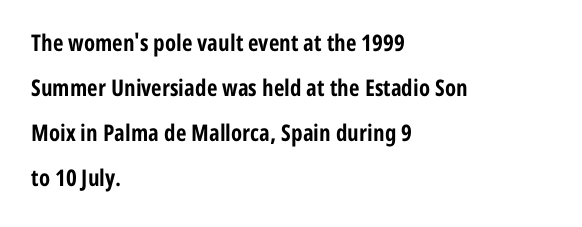
{"italic": "no", "bold": "yes", "underline": "no", "align": "left", "line_spacing": "loose", "line_spacing_ratio": 1.96, "letter_spacing": "normal", "letter_spacing_em": 0.0, "glyph_px": 23}
